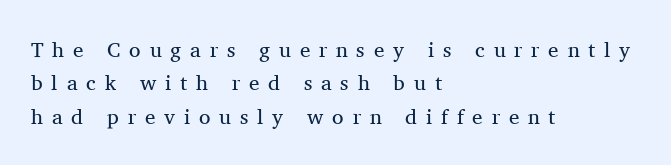
Each row of text sits above clean, open space. No italicization has been applied; the sample stays upright. The letterforms stand isolated, each surrounded by extra space. Line spacing here is normal. Leftover space on each line is placed entirely after the last word.
